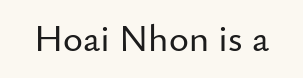
{"serif": "no", "italic": "no", "width": "normal", "stroke_contrast": "low", "x_height": "small", "monospaced": "no", "underline": "no", "letter_spacing": "normal", "letter_spacing_em": 0.0, "glyph_px": 38}
